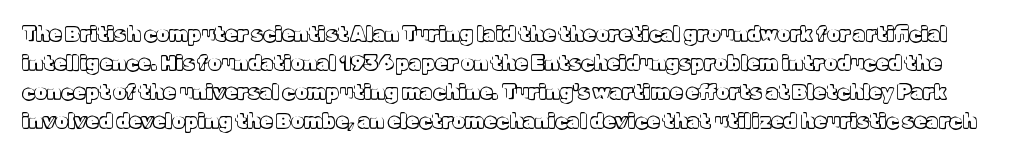
{"italic": "no", "underline": "no", "line_spacing": "normal", "line_spacing_ratio": 1.45, "letter_spacing": "normal", "letter_spacing_em": 0.0, "glyph_px": 20}
